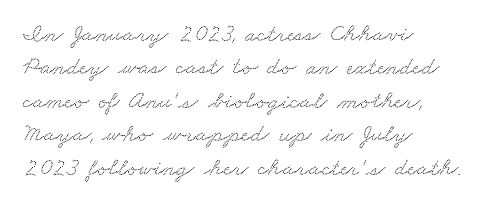
Q: Is the text underlined? A: No.
Q: How is the paragraph aligned? A: Left-aligned.
Q: Is the spacing between letters normal or unusually wide? A: Normal.
Q: Is the spacing between lines tight, normal or loose? A: Normal.
